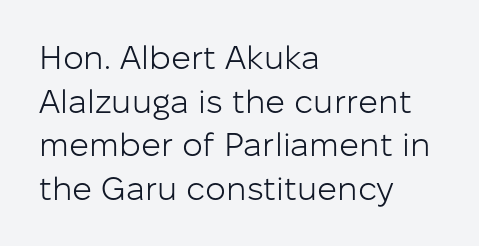
{"serif": "no", "italic": "no", "bold": "no", "weight": "light", "width": "normal", "stroke_contrast": "low", "x_height": "medium", "monospaced": "no", "underline": "no", "align": "left", "line_spacing": "normal", "line_spacing_ratio": 1.32, "letter_spacing": "normal", "letter_spacing_em": 0.0, "glyph_px": 33}
